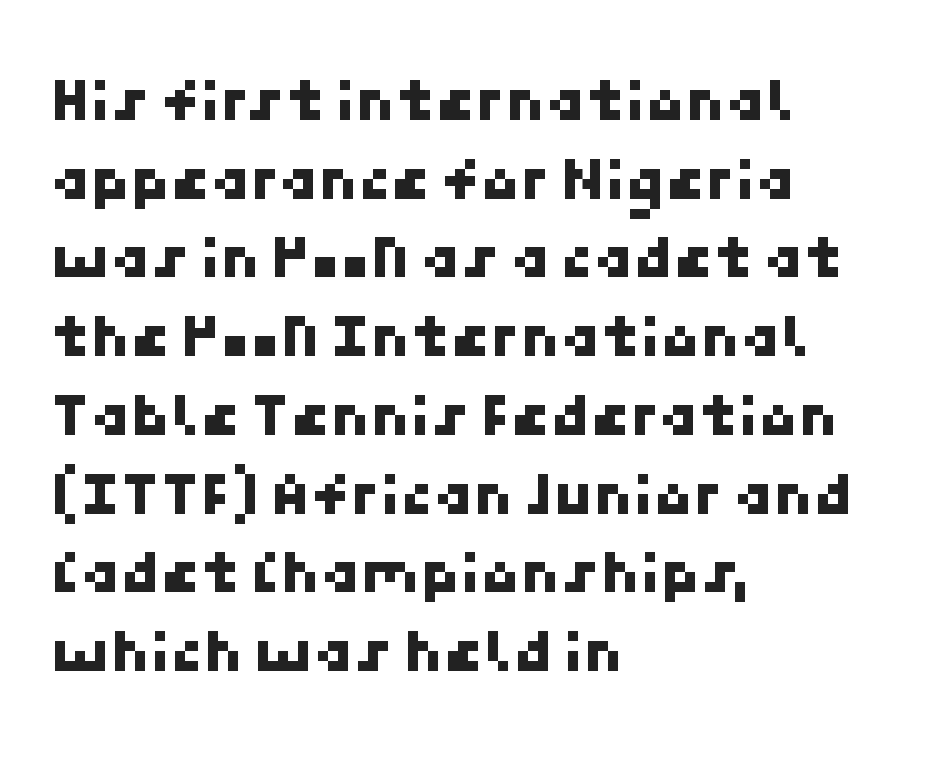
Q: Is the typeface a serif or a sans-serif typeface? A: Sans-serif.
Q: Is the text underlined? A: No.
Q: How is the paragraph aligned? A: Left-aligned.
Q: Is the spacing between letters normal or unusually wide? A: Normal.
Q: Width (condensed, normal, or wide)? A: Normal.
Q: Stroke contrast? A: Low.
Q: x-height? A: Medium.
